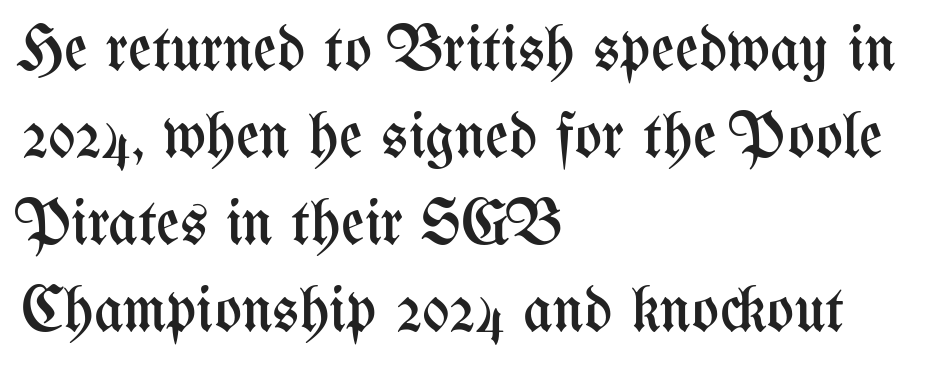
Just letters on the line, the space beneath them empty. Stems here are at most as thick as an everyday book face. Vertical strokes here are truly vertical. Spacing between characters is what you'd get straight out of the box. Teacher's note: observe the even left margin — that is flush-left alignment. Looks like regular typesetting: each glyph gets only the width it needs.
